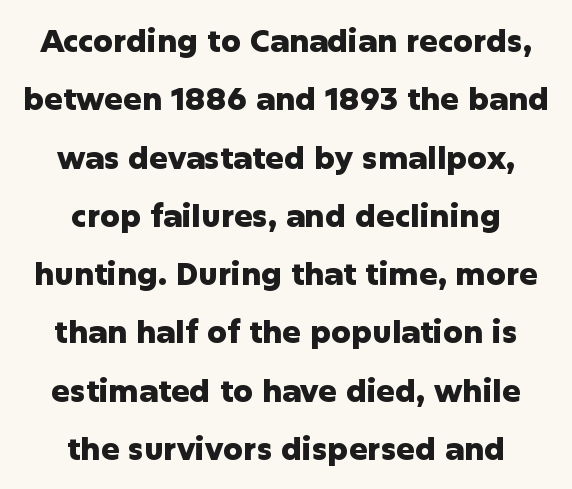
{"serif": "no", "italic": "no", "bold": "yes", "weight": "heavy", "width": "normal", "stroke_contrast": "low", "x_height": "medium", "monospaced": "no", "underline": "no", "align": "center", "line_spacing_ratio": 1.88, "letter_spacing": "normal", "letter_spacing_em": 0.0, "glyph_px": 31}
